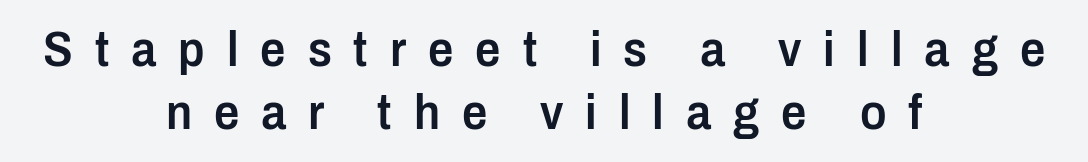
Q: Is the text bold? A: Semi-bold.
Q: Is the text italic (slanted)? A: No, it is upright.
Q: Is the typeface a serif or a sans-serif typeface? A: Sans-serif.
Q: Is the text underlined? A: No.
Q: How is the paragraph aligned? A: Centered.
Q: Is the spacing between letters normal or unusually wide? A: Unusually wide.
Q: Is the spacing between lines tight, normal or loose? A: Normal.
Q: Width (condensed, normal, or wide)? A: Condensed.
Q: Stroke contrast? A: Low.
Q: x-height? A: Medium.
Q: Monospaced? A: No.
